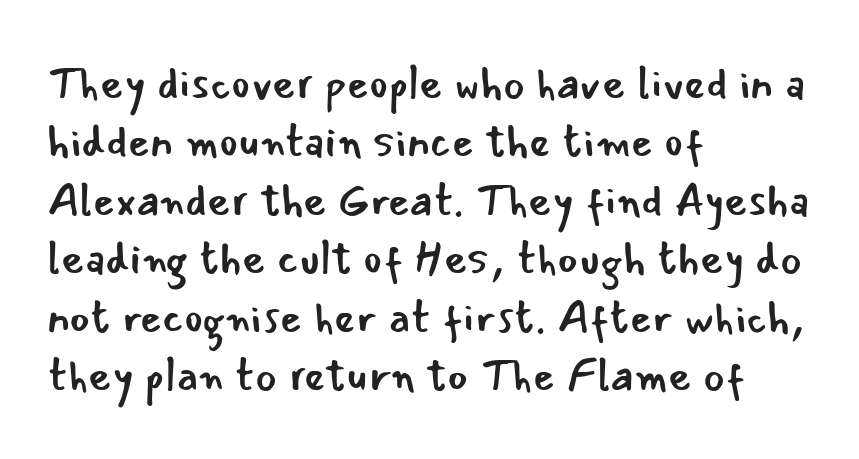
Q: Is the text bold? A: No.
Q: Is the text italic (slanted)? A: No, it is upright.
Q: Is the typeface a serif or a sans-serif typeface? A: Sans-serif.
Q: Is the text underlined? A: No.
Q: How is the paragraph aligned? A: Left-aligned.
Q: Is the spacing between letters normal or unusually wide? A: Normal.
Q: Is the spacing between lines tight, normal or loose? A: Normal.
Q: Width (condensed, normal, or wide)? A: Normal.
Q: Stroke contrast? A: Low.
Q: x-height? A: Small.
Q: Monospaced? A: No.
